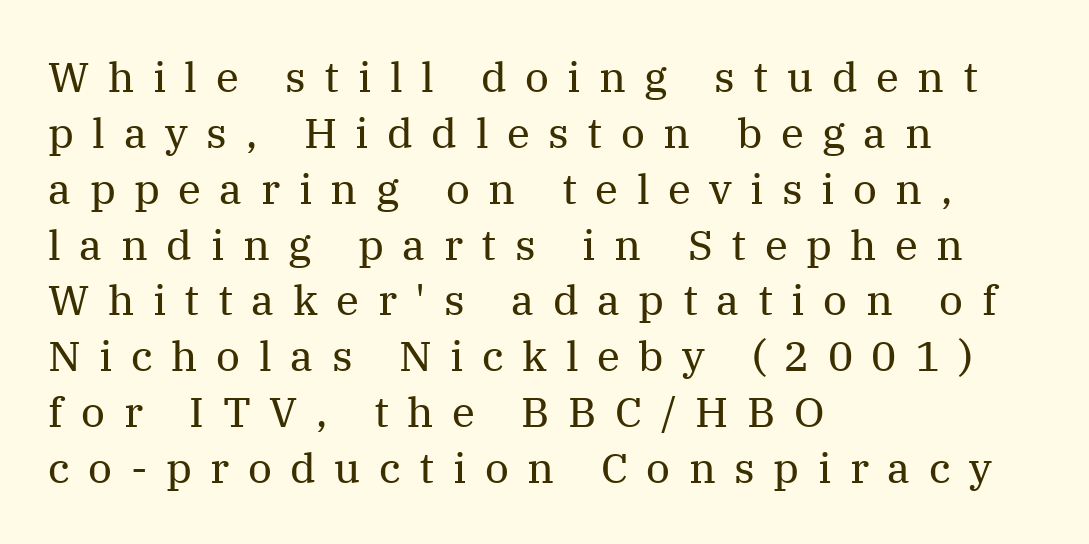
The image shows 42 px regular-weight serif type, upright; set left-aligned, normal line spacing (1.33x), unusually wide letter spacing (+0.44 em), not underlined; medium stroke contrast and a medium x-height.
